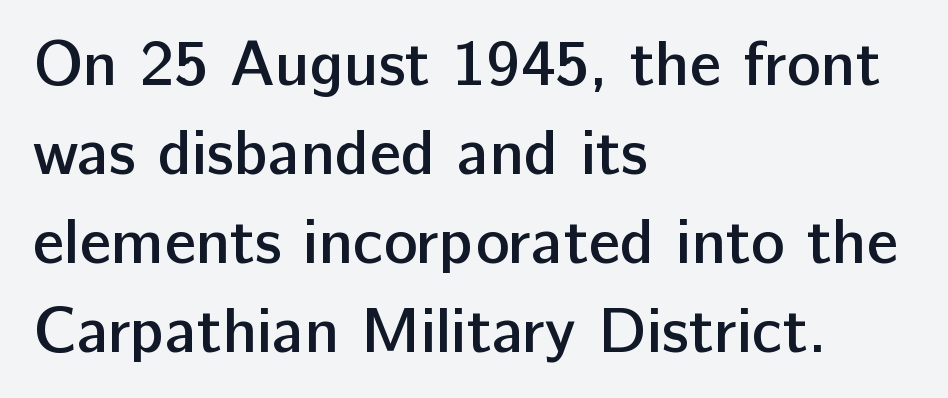
The image shows 64 px semibold sans-serif type, upright; set left-aligned, normal line spacing (1.39x), normal letter spacing, not underlined; low stroke contrast and a medium x-height.
